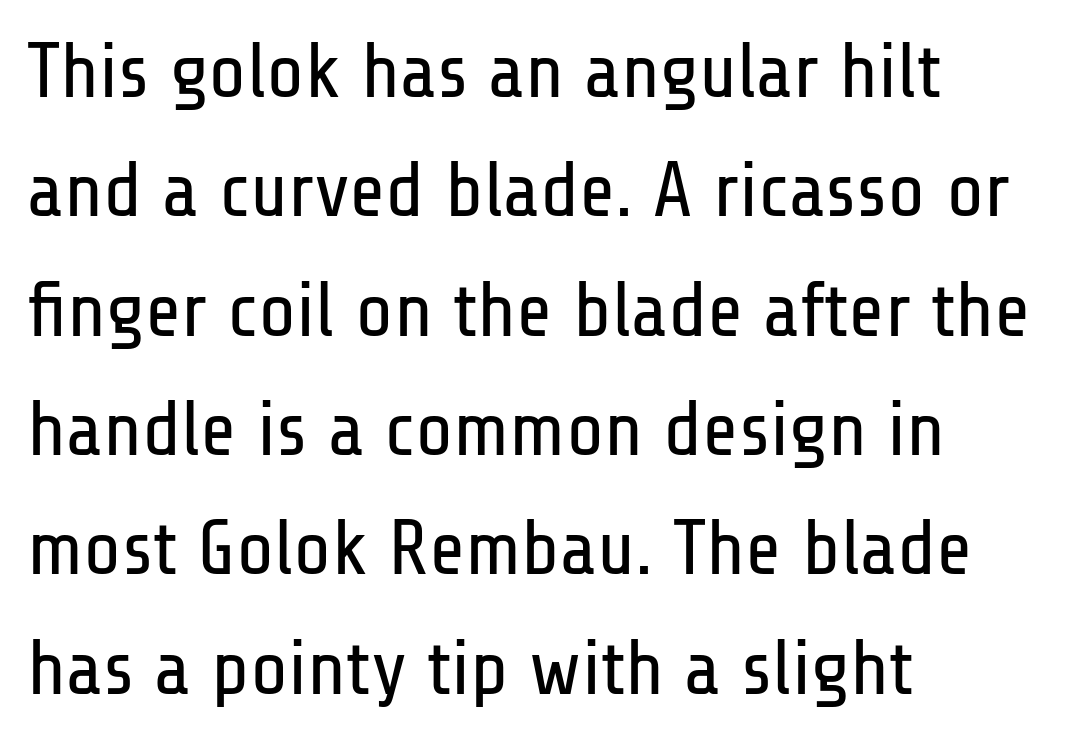
{"serif": "no", "italic": "no", "bold": "no", "weight": "regular", "width": "condensed", "stroke_contrast": "low", "x_height": "medium", "monospaced": "no", "underline": "no", "align": "left", "line_spacing": "normal", "line_spacing_ratio": 1.53, "letter_spacing": "normal", "letter_spacing_em": 0.0, "glyph_px": 78}
